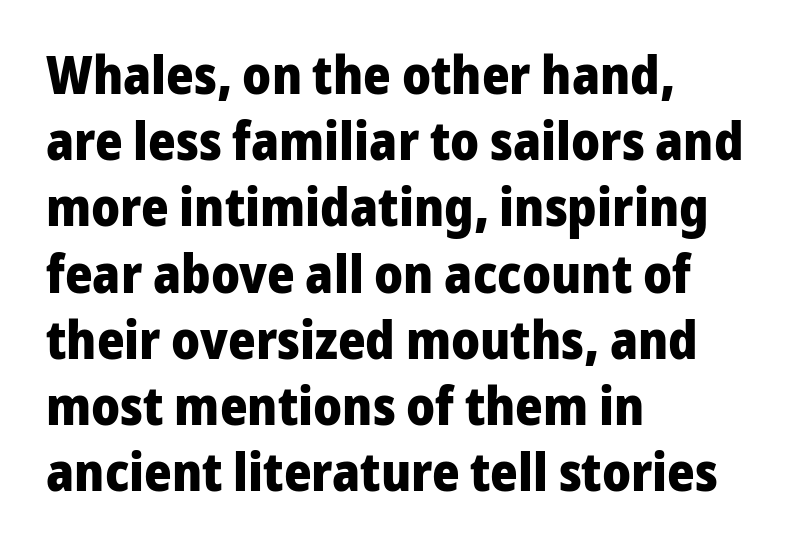
Q: Is the text bold? A: Yes.
Q: Is the text italic (slanted)? A: No, it is upright.
Q: Is the typeface a serif or a sans-serif typeface? A: Sans-serif.
Q: Is the text underlined? A: No.
Q: How is the paragraph aligned? A: Left-aligned.
Q: Is the spacing between letters normal or unusually wide? A: Normal.
Q: Is the spacing between lines tight, normal or loose? A: Normal.
Q: Width (condensed, normal, or wide)? A: Normal.
Q: Stroke contrast? A: Low.
Q: x-height? A: Medium.
Q: Monospaced? A: No.
